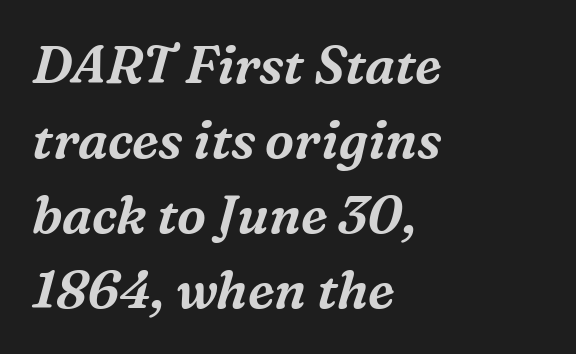
These lines sit exactly where default settings would place them. Nothing unusual about the tracking: characters are spaced as the font intends. Classification — serif. Proportional: the letters do not fall into vertical columns. When letters slant like this, we call the style italic.
